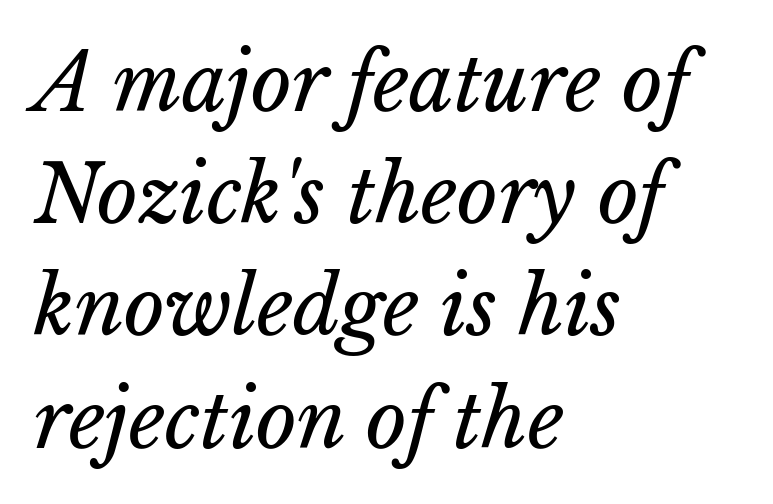
Q: Is the text bold? A: No.
Q: Is the text underlined? A: No.
Q: How is the paragraph aligned? A: Left-aligned.
Q: Is the spacing between letters normal or unusually wide? A: Normal.
Q: Is the spacing between lines tight, normal or loose? A: Normal.
Q: Width (condensed, normal, or wide)? A: Normal.
Q: Stroke contrast? A: Low.
Q: x-height? A: Medium.
Q: Monospaced? A: No.
